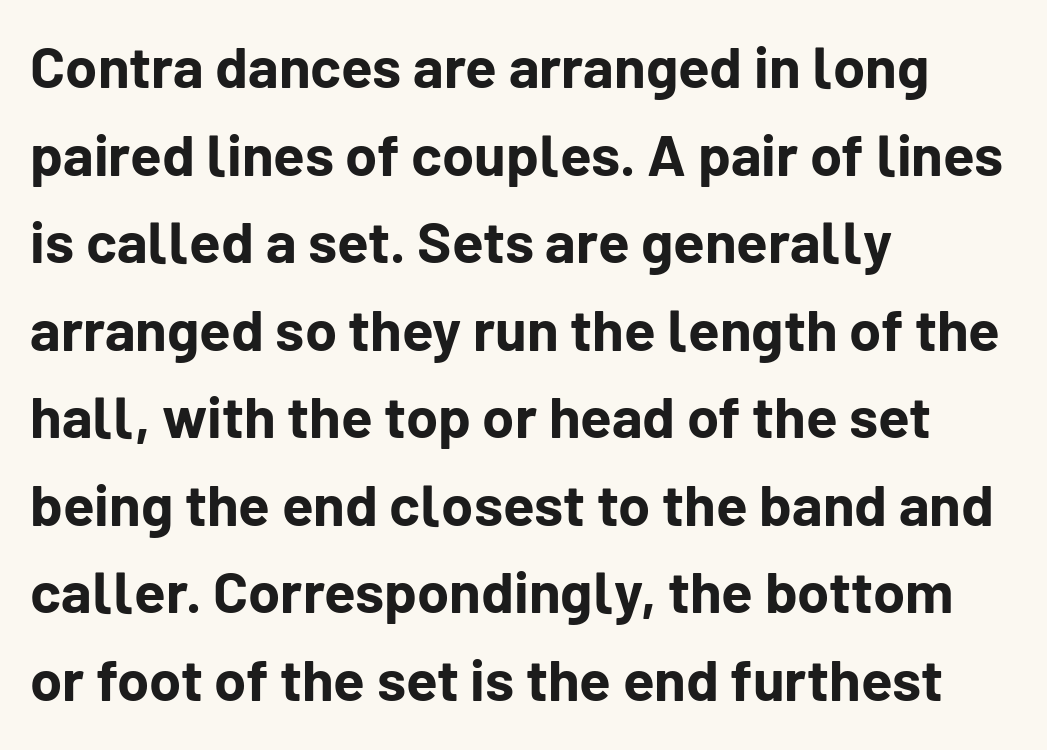
The image shows 58 px bold sans-serif type, upright; set left-aligned, normal line spacing (1.51x), normal letter spacing, not underlined; low stroke contrast and a medium x-height.
